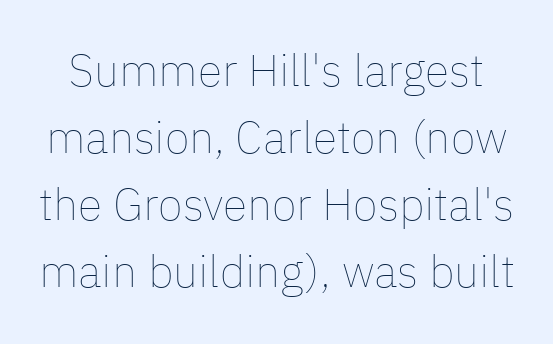
Q: Is the text bold? A: No.
Q: Is the text italic (slanted)? A: No, it is upright.
Q: Is the text underlined? A: No.
Q: Is the spacing between letters normal or unusually wide? A: Normal.
Q: Is the spacing between lines tight, normal or loose? A: Normal.
Q: Width (condensed, normal, or wide)? A: Normal.
Q: Stroke contrast? A: Low.
Q: x-height? A: Medium.
Q: Monospaced? A: No.
